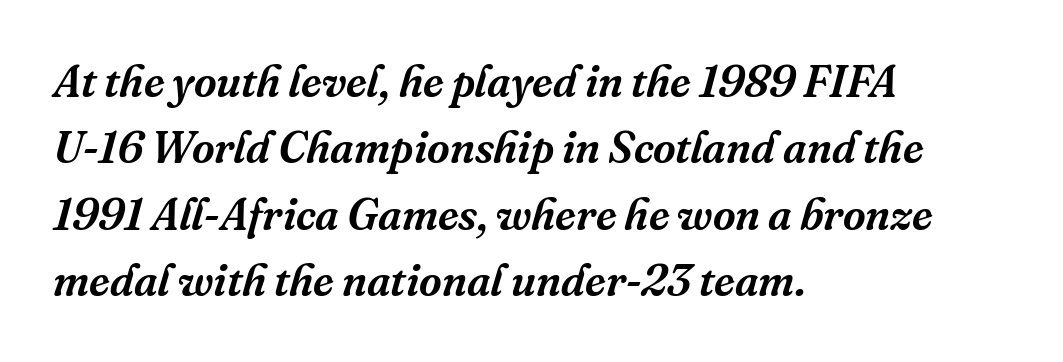
The image shows 44 px serif type, italic (leaning right); set left-aligned, normal line spacing (1.51x), normal letter spacing, not underlined; medium stroke contrast and a medium x-height.
